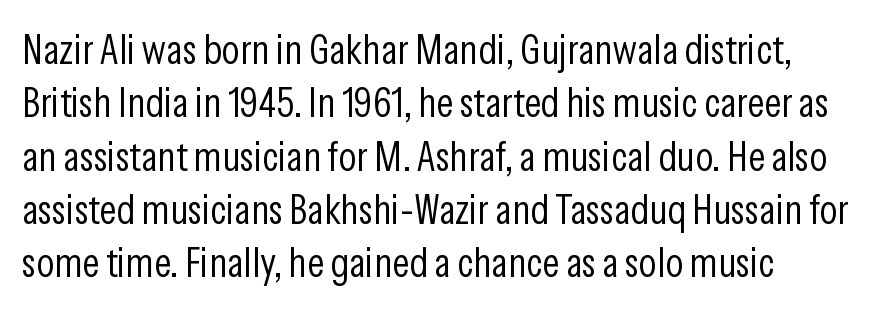
The image shows 42 px light, condensed sans-serif type, upright; set normal line spacing (1.27x), normal letter spacing, not underlined; low stroke contrast and a medium x-height.
